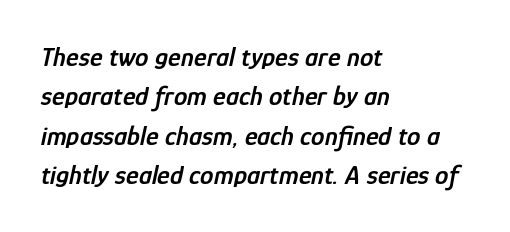
Q: Is the text bold? A: Semi-bold.
Q: Is the text italic (slanted)? A: Yes, it leans right by about 12 degrees.
Q: Is the text underlined? A: No.
Q: How is the paragraph aligned? A: Left-aligned.
Q: Is the spacing between letters normal or unusually wide? A: Normal.
Q: Is the spacing between lines tight, normal or loose? A: Normal.
